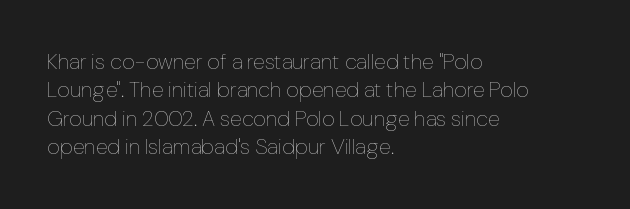
Rule under the text: the space is simply empty. Honestly, the letter spacing is just normal — you wouldn't notice it. The font's upright variant was chosen for this text. The strokes are not fattened; the text isn't bold. Layout note: lines flush left. The designer left line spacing at the default.
